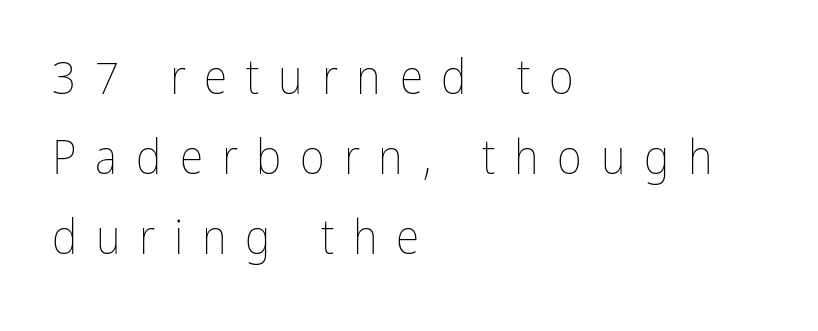
{"italic": "no", "bold": "no", "weight": "thin", "width": "condensed", "stroke_contrast": "low", "x_height": "medium", "monospaced": "no", "underline": "no", "align": "left", "line_spacing": "normal", "line_spacing_ratio": 1.67, "letter_spacing": "wide", "letter_spacing_em": 0.39, "glyph_px": 48}
